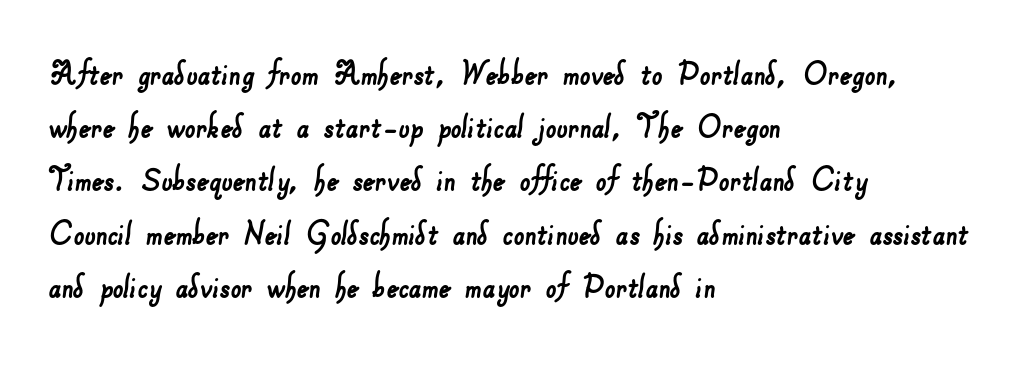
Q: Is the typeface a serif or a sans-serif typeface? A: Sans-serif.
Q: Is the text underlined? A: No.
Q: How is the paragraph aligned? A: Left-aligned.
Q: Is the spacing between letters normal or unusually wide? A: Normal.
Q: Is the spacing between lines tight, normal or loose? A: Normal.
Q: Width (condensed, normal, or wide)? A: Normal.
Q: Stroke contrast? A: Low.
Q: x-height? A: Small.
Q: Monospaced? A: No.
